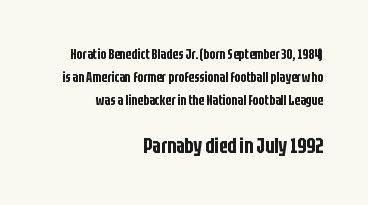
The image shows 21 px text type, upright; set right-aligned, normal line spacing (1.66x), normal letter spacing, not underlined; the second (bottom) block is 1.5x larger.
